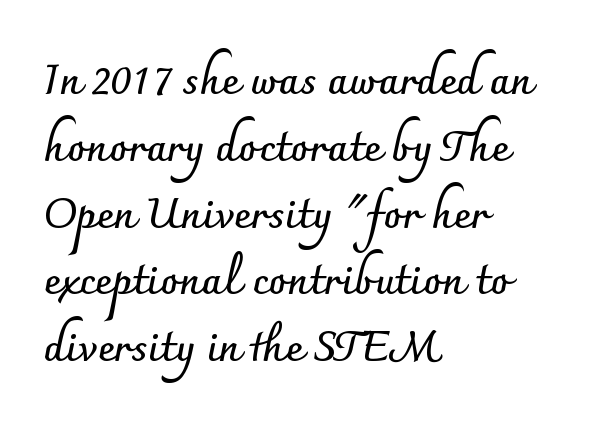
{"serif": "no", "bold": "yes", "weight": "semibold", "width": "normal", "stroke_contrast": "low", "x_height": "small", "monospaced": "no", "underline": "no", "align": "left", "line_spacing": "normal", "line_spacing_ratio": 1.59, "letter_spacing": "normal", "letter_spacing_em": 0.0, "glyph_px": 42}
